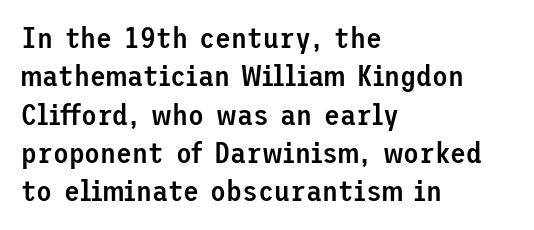
The characters display no serif detailing; their extremities are plain. Decoration check: the copy has no underline. The gaps between neighbouring characters are ordinary and unremarkable. Layout note: lines flush left. A roman cut, with each character standing at attention.
